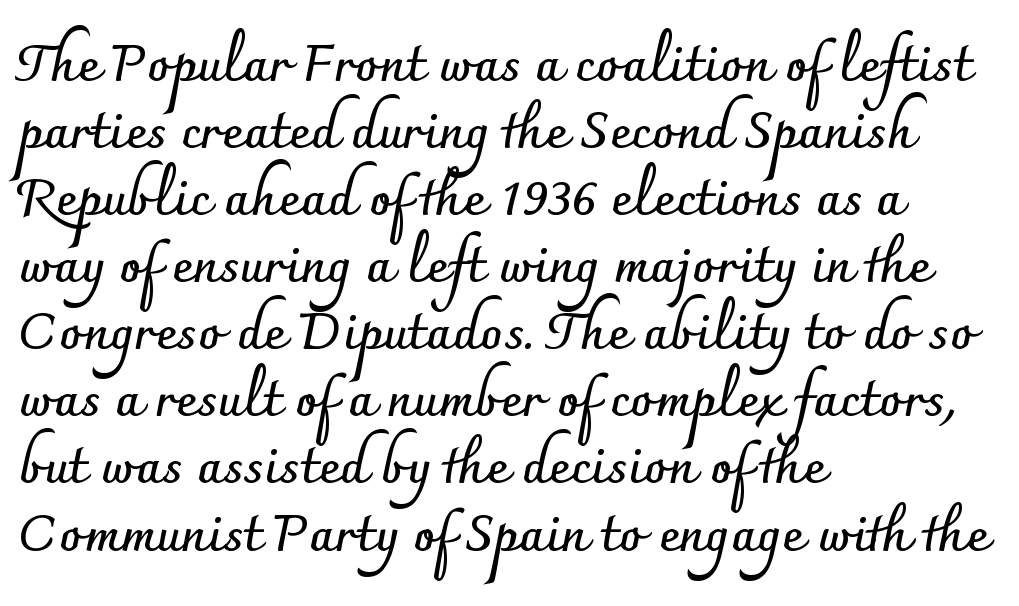
The letters advance in unequal steps, a hallmark of proportional type. Summary of weight: heavy, a full bold. The rendering shows plain stroke endings on the letterforms — a sans-serif design. Words float on clear page, feet unadorned. Tracking value appears to be zero — textbook default spacing. This block has exactly the height ordinary leading produces.
